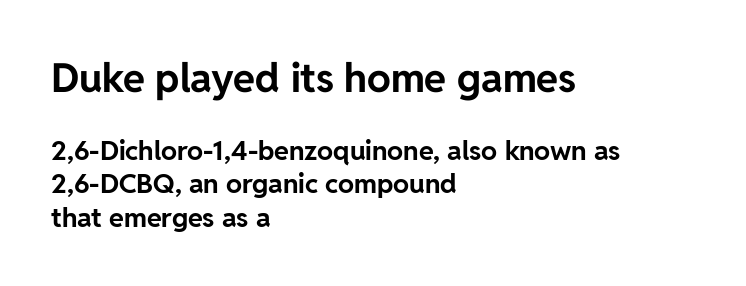
The image shows 40 px bold sans-serif type, upright; set left-aligned, line spacing 1.23x, normal letter spacing, not underlined; the first (top) block is 1.48x larger; low stroke contrast and a medium x-height.
